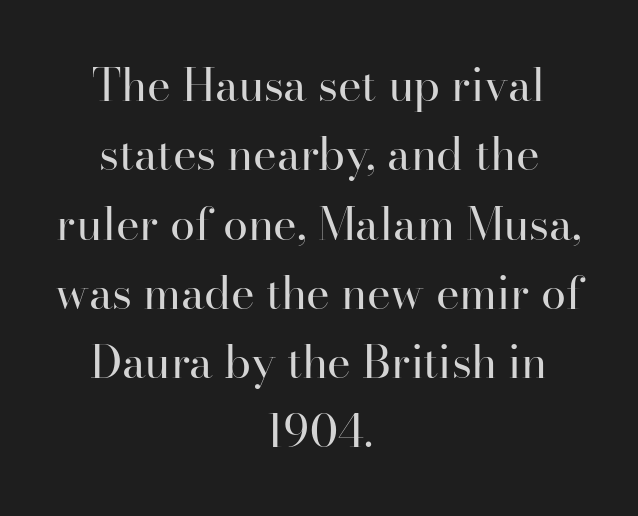
Does extra space separate the letters? No, they use regular spacing. Plain, unruled lines of type. Is this a fixed-width face? No — the glyphs have proportional, varying widths. The weight would be labelled regular, book, light, or lighter still.
